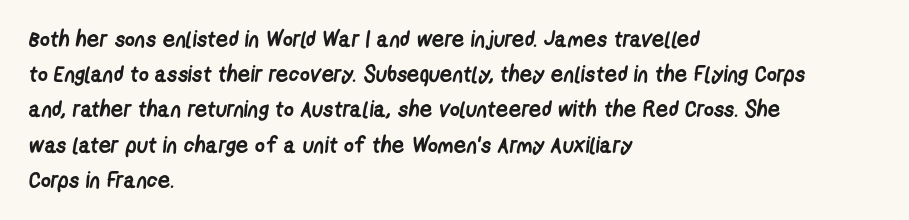
Honestly, the letter spacing is just normal — you wouldn't notice it. Typographic density is high because the face is bold. Line starts are locked; line ends wander. Summary of vertical rhythm: regular, with standard interline spacing. Glance below the letters and you will spot only blank space.
